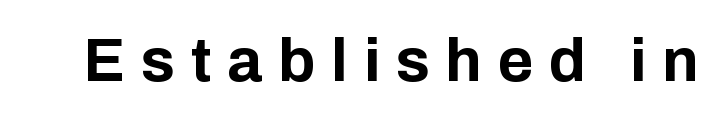
The image shows 61 px bold sans-serif type, upright; set unusually wide letter spacing (+0.26 em), not underlined; low stroke contrast and a medium x-height.
